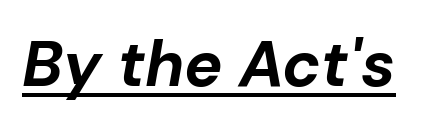
Q: Is the text bold? A: Yes.
Q: Is the text italic (slanted)? A: Yes, it leans right by about 10 degrees.
Q: Is the text underlined? A: Yes.
Q: Is the spacing between letters normal or unusually wide? A: Normal.
Q: Width (condensed, normal, or wide)? A: Normal.
Q: Stroke contrast? A: Low.
Q: x-height? A: Medium.
Q: Monospaced? A: No.
